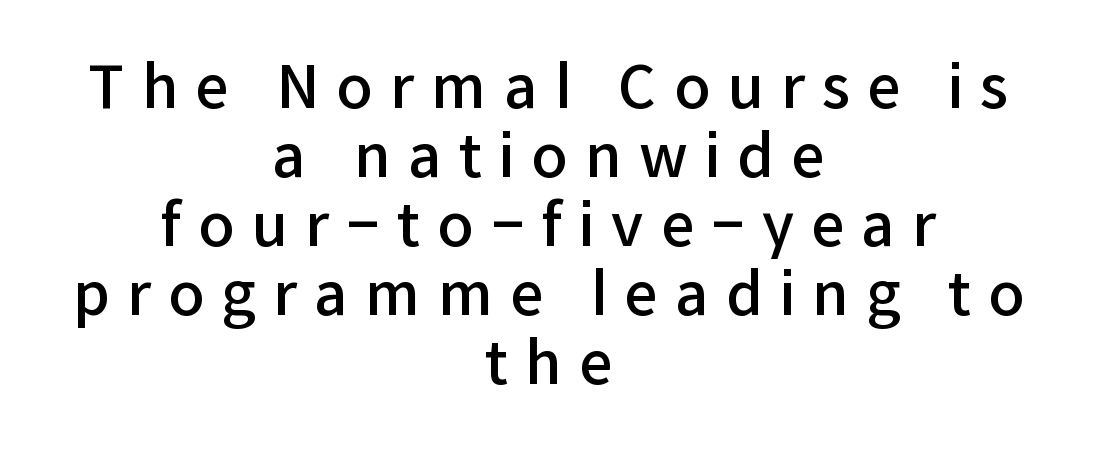
Q: Is the text bold? A: Semi-bold.
Q: Is the text italic (slanted)? A: No, it is upright.
Q: Is the typeface a serif or a sans-serif typeface? A: Sans-serif.
Q: Is the text underlined? A: No.
Q: How is the paragraph aligned? A: Centered.
Q: Is the spacing between letters normal or unusually wide? A: Unusually wide.
Q: Width (condensed, normal, or wide)? A: Normal.
Q: Stroke contrast? A: Low.
Q: x-height? A: Medium.
Q: Monospaced? A: No.
